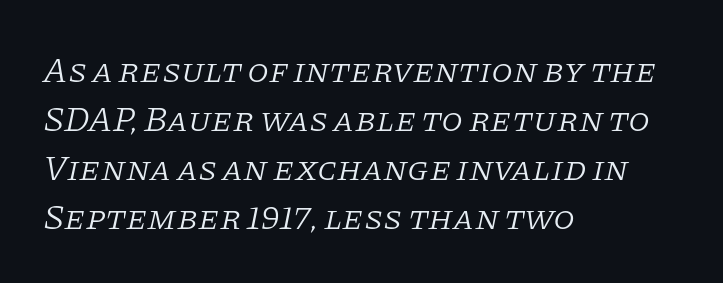
Q: Is the text bold? A: No.
Q: Is the text italic (slanted)? A: Yes, it leans right by about 11 degrees.
Q: Is the typeface a serif or a sans-serif typeface? A: Serif.
Q: Is the text underlined? A: No.
Q: How is the paragraph aligned? A: Left-aligned.
Q: Is the spacing between letters normal or unusually wide? A: Normal.
Q: Is the spacing between lines tight, normal or loose? A: Normal.
Q: Width (condensed, normal, or wide)? A: Normal.
Q: Stroke contrast? A: Low.
Q: x-height? A: Large.
Q: Monospaced? A: No.
